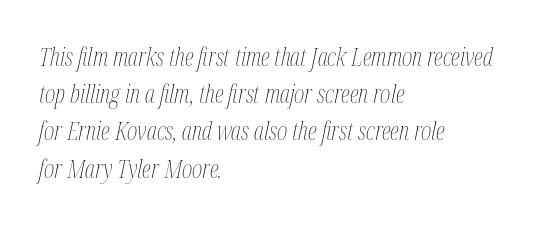
{"italic": "yes", "lean": "right", "slant_degrees": 12, "bold": "no", "underline": "no", "align": "left", "line_spacing": "normal", "line_spacing_ratio": 1.49, "letter_spacing": "normal", "letter_spacing_em": 0.0, "glyph_px": 25}
